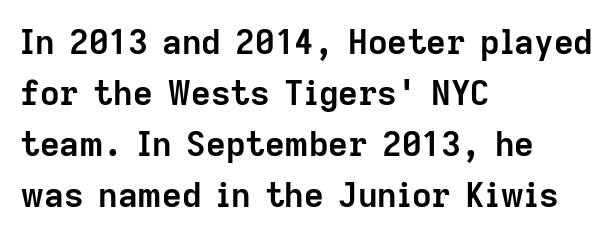
Honestly, the row spacing looks completely unremarkable. Emphasis by weight is at full strength: bold. Every row of glyphs begins at an identical x-position on the left. Think of a printed novel: that variable character pitch is what you see here.
